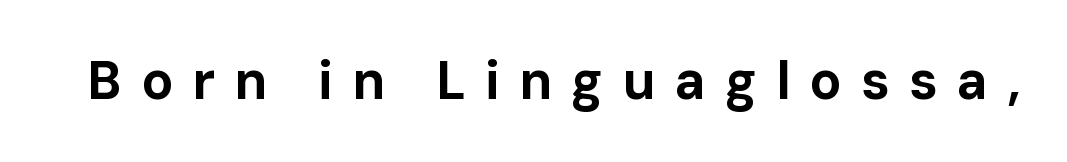
The image shows 53 px bold sans-serif type, upright; set unusually wide letter spacing (+0.36 em), not underlined; low stroke contrast and a medium x-height.
